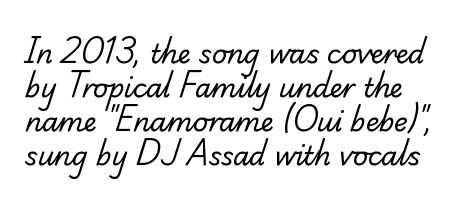
{"bold": "no", "underline": "no", "line_spacing": "normal", "line_spacing_ratio": 1.31, "letter_spacing": "normal", "letter_spacing_em": 0.0, "glyph_px": 26}
